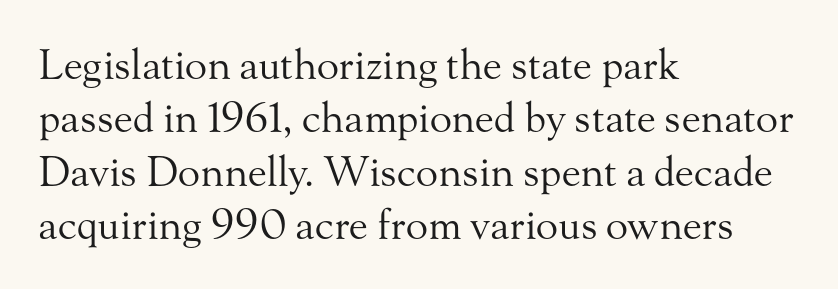
Tracking value appears to be zero — textbook default spacing. These lines are rendered in a variable-pitch font. Caption: face not bold, strokes unweighted. Line beginnings align vertically; line endings do not. The letters stand straight up with perfectly vertical stems. Check where the strokes stop: tiny serifs finish them off.
